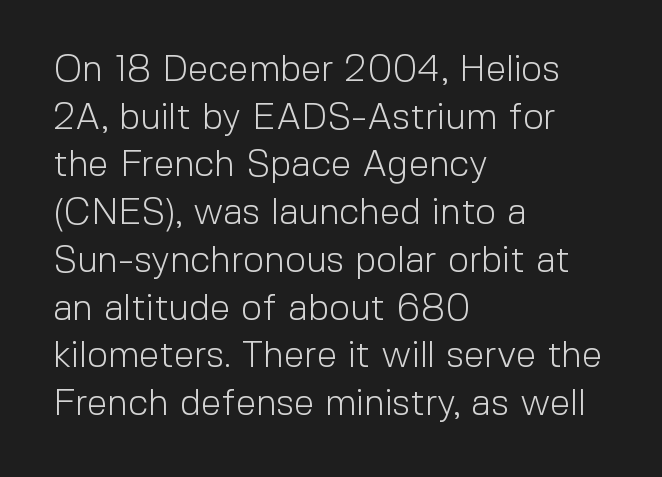
Q: Is the text bold? A: No.
Q: Is the text italic (slanted)? A: No, it is upright.
Q: Is the typeface a serif or a sans-serif typeface? A: Sans-serif.
Q: Is the text underlined? A: No.
Q: How is the paragraph aligned? A: Left-aligned.
Q: Is the spacing between letters normal or unusually wide? A: Normal.
Q: Is the spacing between lines tight, normal or loose? A: Normal.
Q: Width (condensed, normal, or wide)? A: Normal.
Q: x-height? A: Medium.
Q: Monospaced? A: No.
